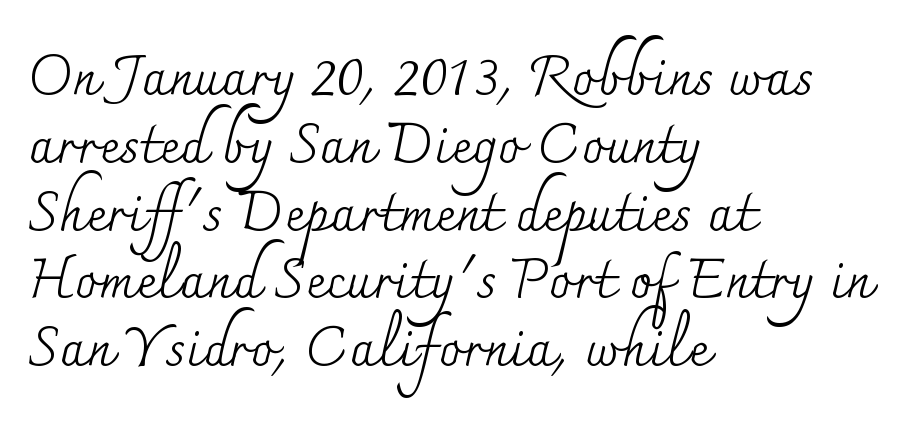
Q: Is the text bold? A: No.
Q: Is the text italic (slanted)? A: Yes.
Q: Is the typeface a serif or a sans-serif typeface? A: Serif.
Q: Is the text underlined? A: No.
Q: How is the paragraph aligned? A: Left-aligned.
Q: Is the spacing between letters normal or unusually wide? A: Normal.
Q: Width (condensed, normal, or wide)? A: Normal.
Q: Stroke contrast? A: Medium.
Q: x-height? A: Small.
Q: Monospaced? A: No.
